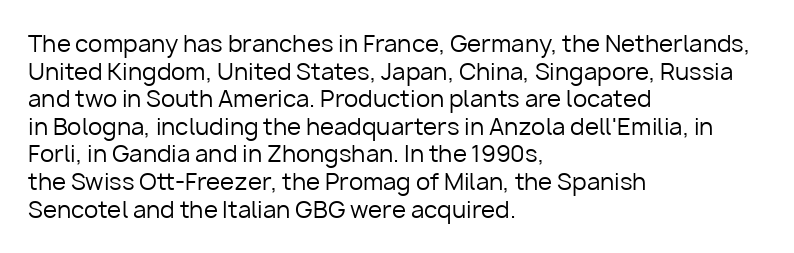
The image shows 23 px text type, upright; set left-aligned, line spacing 1.2x, normal letter spacing, not underlined.
